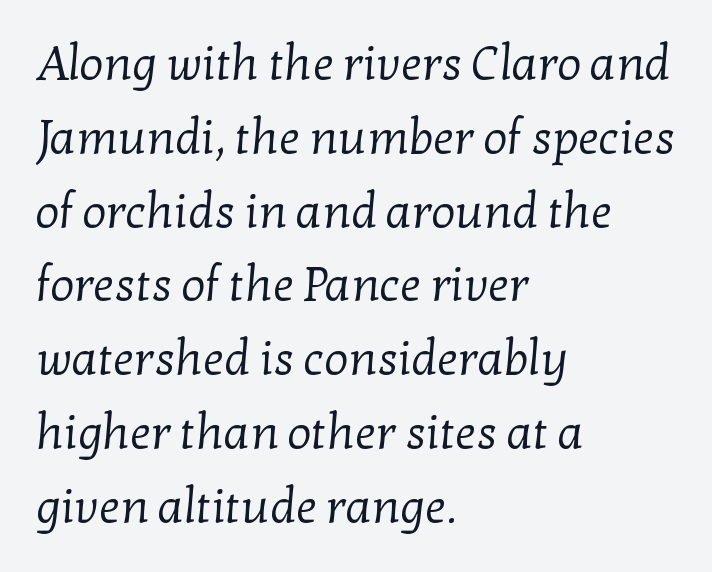
The passage shown stacks its lines at a standard gap. The rendering uses natural spacing where letterforms have individual widths. Characters follow at the spacing the type designer built in. Glance below the letters and you will spot only blank space.
